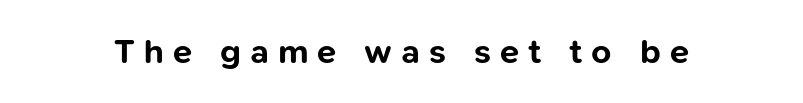
{"serif": "no", "italic": "no", "bold": "yes", "weight": "bold", "width": "normal", "stroke_contrast": "low", "x_height": "medium", "monospaced": "no", "underline": "no", "letter_spacing": "wide", "letter_spacing_em": 0.26, "glyph_px": 35}
